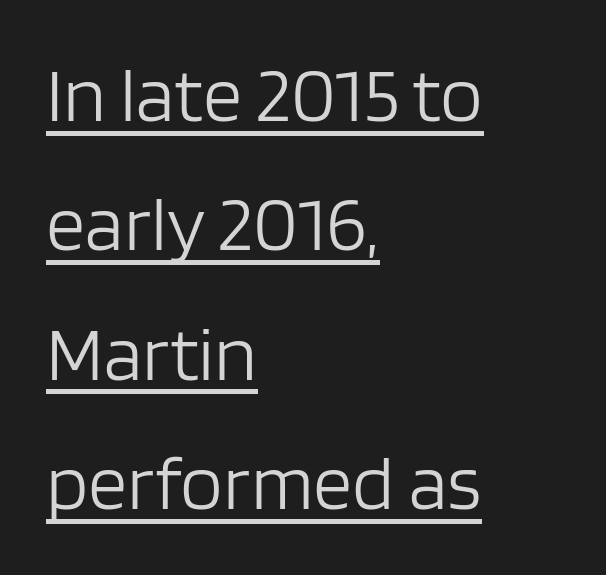
Q: Is the text bold? A: No.
Q: Is the text italic (slanted)? A: No, it is upright.
Q: Is the typeface a serif or a sans-serif typeface? A: Sans-serif.
Q: Is the text underlined? A: Yes.
Q: How is the paragraph aligned? A: Left-aligned.
Q: Is the spacing between letters normal or unusually wide? A: Normal.
Q: Is the spacing between lines tight, normal or loose? A: Normal.
Q: Width (condensed, normal, or wide)? A: Normal.
Q: Stroke contrast? A: Low.
Q: x-height? A: Large.
Q: Monospaced? A: No.
